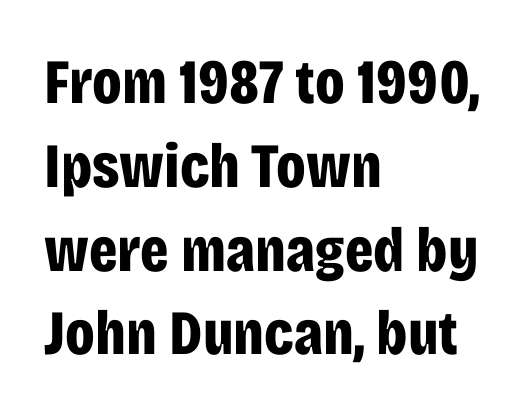
Standard letterfit; no display-style spreading of the glyphs. These lines are rendered in a variable-pitch font. You can tell it's not italic because the verticals are truly vertical. The specimen omits any rule beneath the text block's lines.
